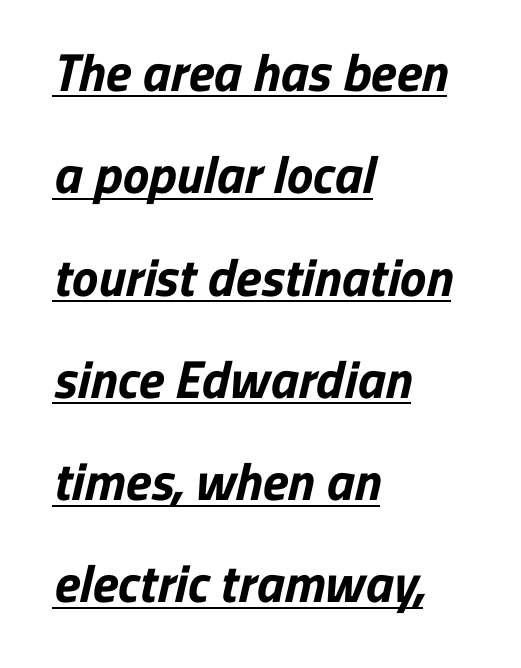
{"serif": "no", "bold": "yes", "weight": "bold", "width": "normal", "stroke_contrast": "low", "x_height": "medium", "monospaced": "no", "underline": "yes", "align": "left", "line_spacing": "loose", "line_spacing_ratio": 1.93, "letter_spacing": "normal", "letter_spacing_em": 0.0, "glyph_px": 53}
